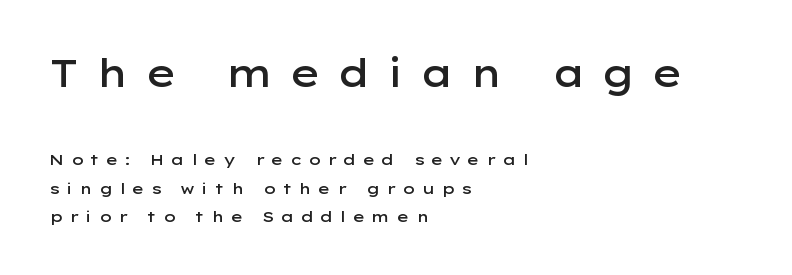
Q: Is the text bold? A: Semi-bold.
Q: Is the text italic (slanted)? A: No, it is upright.
Q: Is the typeface a serif or a sans-serif typeface? A: Sans-serif.
Q: Is the text underlined? A: No.
Q: How is the paragraph aligned? A: Left-aligned.
Q: Is the spacing between letters normal or unusually wide? A: Unusually wide.
Q: Which block of text is set in a larger size, the first (top) or the second (bottom)? A: The first (top) one.
Q: Width (condensed, normal, or wide)? A: Wide.
Q: Stroke contrast? A: Low.
Q: x-height? A: Medium.
Q: Monospaced? A: No.
